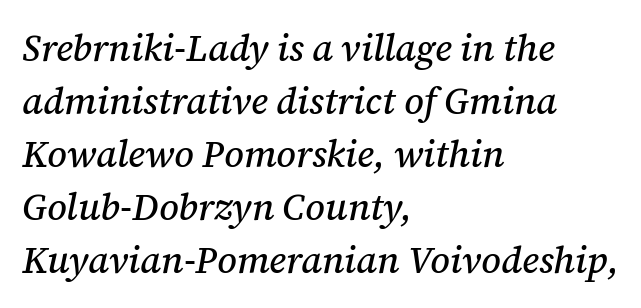
The letters advance in unequal steps, a hallmark of proportional type. Underlining? Definitely not there. The compositor pushed each line to the left boundary. Students, observe: this is what conventionally led text looks like. Observe the ordinary spacing: letters are neighbours, not strangers. This is oblique type, the kind used for emphasis or titles.
